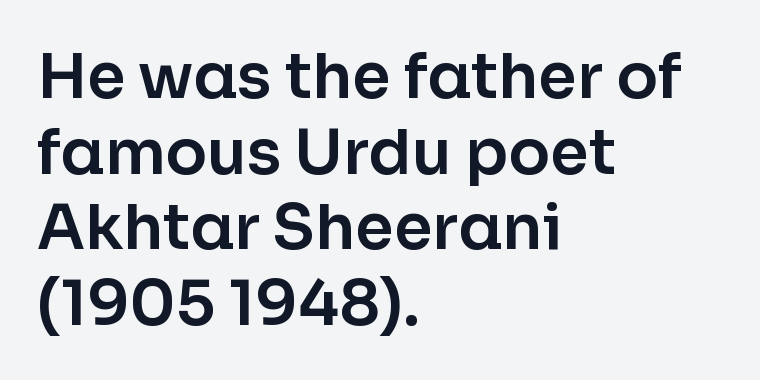
Plain, unruled lines of type. Look at the tracking — it's just the regular setting, nothing added. The lines in this sample share a left origin and differ only in where they stop. The face used here is proportionally spaced, like ordinary book or web type. A sans-serif font was chosen for this passage. The lettering stays uniformly vertical, giving the passage a roman look.
